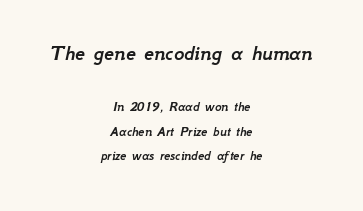
Q: Is the text italic (slanted)? A: Yes, it leans right by about 12 degrees.
Q: Is the text underlined? A: No.
Q: How is the paragraph aligned? A: Centered.
Q: Is the spacing between letters normal or unusually wide? A: Normal.
Q: Which block of text is set in a larger size, the first (top) or the second (bottom)? A: The first (top) one.
